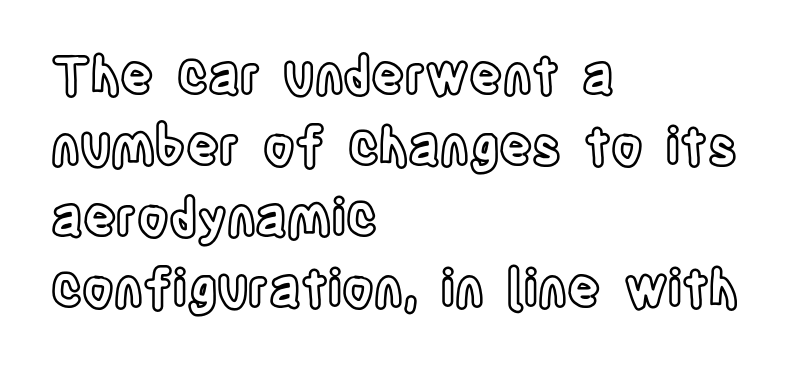
The image shows 51 px condensed type, upright; set left-aligned, normal line spacing (1.39x), normal letter spacing, not underlined; a large x-height.
